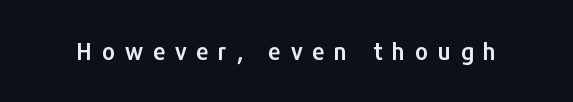
{"italic": "no", "underline": "no", "letter_spacing": "wide", "letter_spacing_em": 0.41, "glyph_px": 23}
